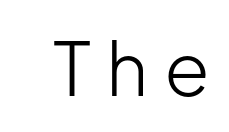
{"serif": "no", "italic": "no", "bold": "no", "weight": "light", "width": "normal", "stroke_contrast": "low", "x_height": "medium", "monospaced": "no", "underline": "no", "letter_spacing": "wide", "letter_spacing_em": 0.21, "glyph_px": 74}
